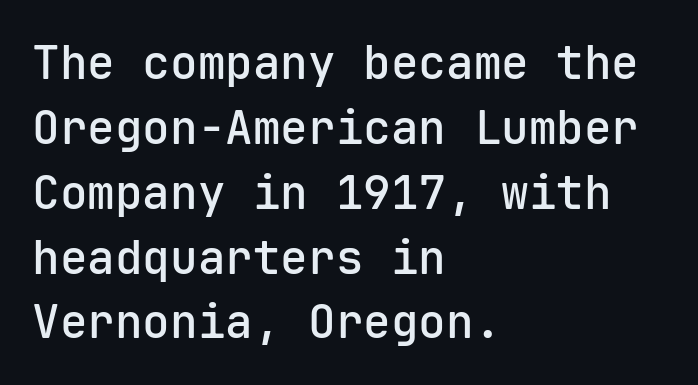
Q: Is the text bold? A: Semi-bold.
Q: Is the text italic (slanted)? A: No, it is upright.
Q: Is the typeface a serif or a sans-serif typeface? A: Sans-serif.
Q: Is the text underlined? A: No.
Q: How is the paragraph aligned? A: Left-aligned.
Q: Is the spacing between letters normal or unusually wide? A: Normal.
Q: Is the spacing between lines tight, normal or loose? A: Normal.
Q: Width (condensed, normal, or wide)? A: Normal.
Q: Stroke contrast? A: Low.
Q: x-height? A: Medium.
Q: Monospaced? A: Yes.
